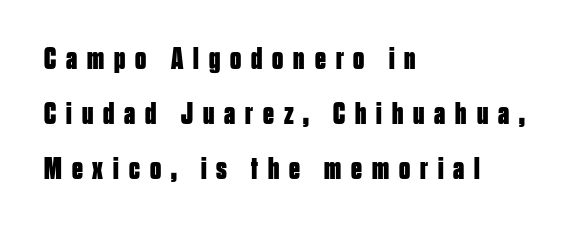
The image shows 31 px bold, condensed sans-serif type, upright; set left-aligned, line spacing 1.78x, unusually wide letter spacing (+0.32 em), not underlined; low stroke contrast and a large x-height.
